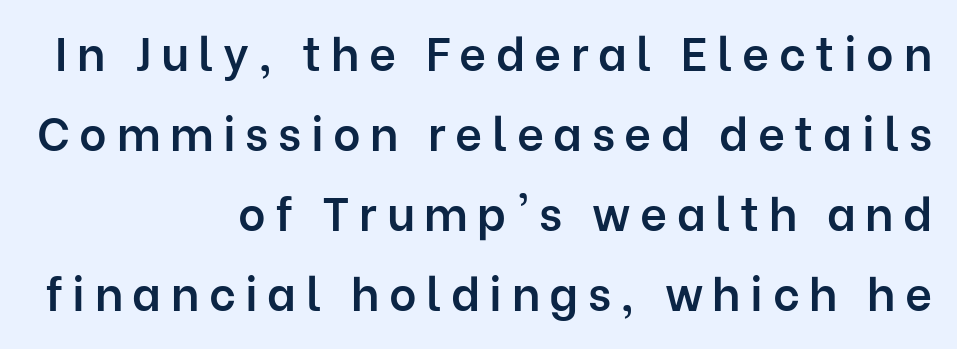
{"serif": "no", "italic": "no", "bold": "semi", "weight": "semibold", "width": "normal", "stroke_contrast": "low", "x_height": "medium", "monospaced": "no", "underline": "no", "align": "right", "line_spacing": "normal", "line_spacing_ratio": 1.7, "letter_spacing": "wide", "letter_spacing_em": 0.2, "glyph_px": 47}
